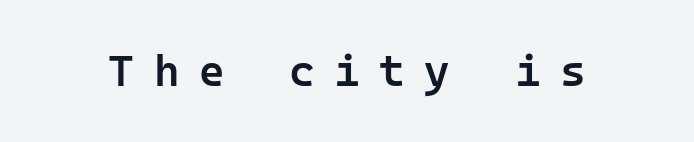
The rendering inserts visible extra space after every character. A semibold gives these letters moderate extra thickness, short of bold. Examine the stroke ends and you'll find no serifs. Type without underlining.
